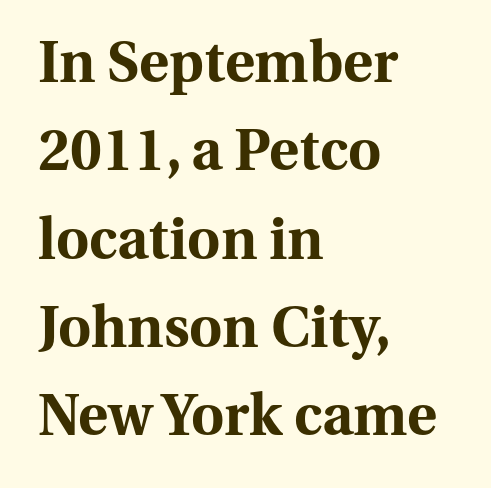
{"serif": "yes", "italic": "no", "bold": "yes", "weight": "bold", "width": "normal", "stroke_contrast": "medium", "x_height": "medium", "monospaced": "no", "underline": "no", "align": "left", "line_spacing": "normal", "line_spacing_ratio": 1.55, "letter_spacing": "normal", "letter_spacing_em": 0.0, "glyph_px": 57}
